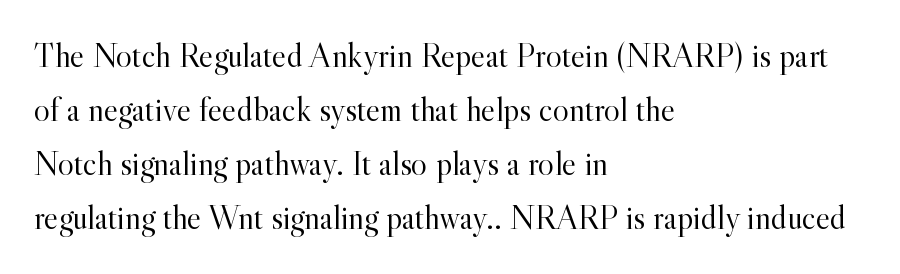
Q: Is the text bold? A: No.
Q: Is the text italic (slanted)? A: No, it is upright.
Q: Is the typeface a serif or a sans-serif typeface? A: Serif.
Q: Is the text underlined? A: No.
Q: How is the paragraph aligned? A: Left-aligned.
Q: Is the spacing between letters normal or unusually wide? A: Normal.
Q: Is the spacing between lines tight, normal or loose? A: Normal.
Q: Width (condensed, normal, or wide)? A: Normal.
Q: x-height? A: Small.
Q: Monospaced? A: No.
